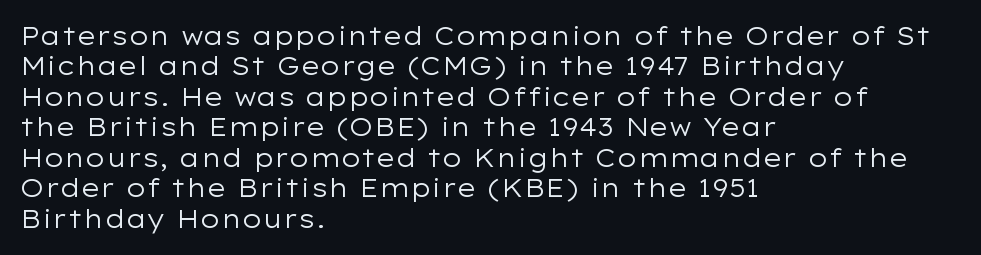
{"italic": "no", "bold": "no", "underline": "no", "align": "left", "line_spacing_ratio": 1.22, "letter_spacing": "normal", "letter_spacing_em": 0.0, "glyph_px": 25}
